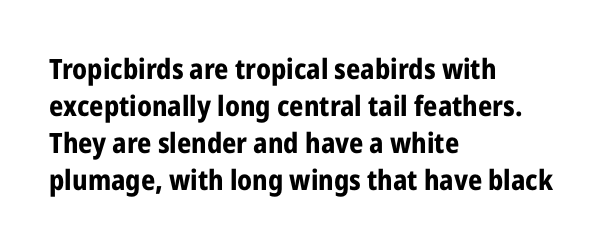
The image shows 28 px bold, condensed sans-serif type, upright; set left-aligned, normal line spacing (1.32x), normal letter spacing, not underlined; low stroke contrast and a medium x-height.
